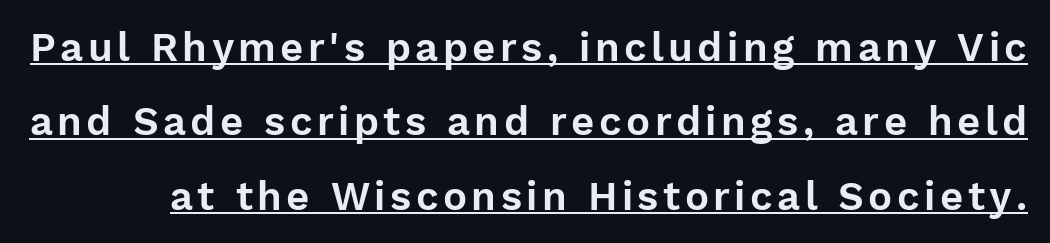
The axis of the letterforms is exactly vertical. Compared with undecorated copy, this sample adds a rule below the words. The face used here is proportionally spaced, like ordinary book or web type. In terms of letterform style, serifs are entirely absent.
